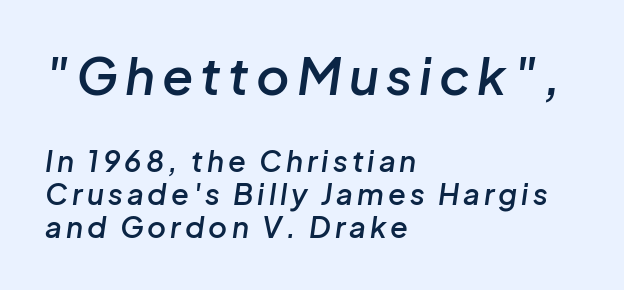
{"italic": "yes", "lean": "right", "slant_degrees": 8, "bold": "semi", "weight": "semibold", "width": "normal", "stroke_contrast": "low", "x_height": "medium", "monospaced": "no", "underline": "no", "align": "left", "line_spacing": "tight", "line_spacing_ratio": 1.13, "larger_block": "first", "size_ratio": 1.76, "glyph_px": 51}
